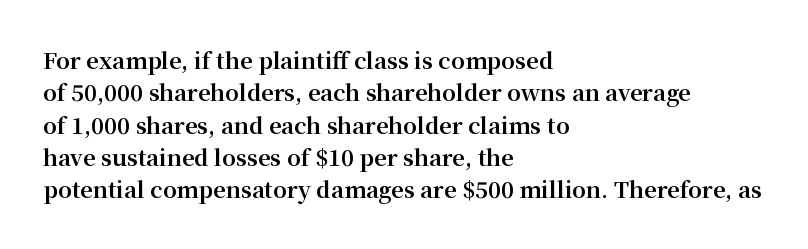
The image shows 22 px bold type, upright; set left-aligned, normal line spacing (1.47x), normal letter spacing, not underlined.
